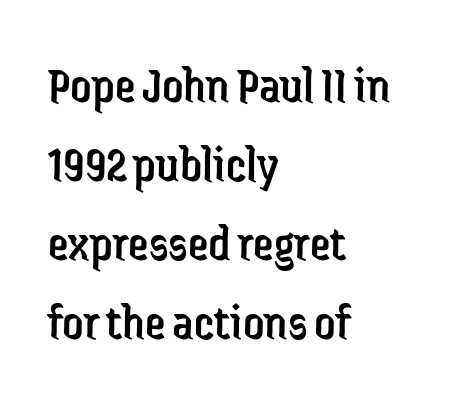
{"serif": "no", "italic": "no", "bold": "no", "weight": "regular", "width": "condensed", "stroke_contrast": "low", "x_height": "medium", "monospaced": "no", "underline": "no", "align": "left", "line_spacing": "normal", "line_spacing_ratio": 1.52, "letter_spacing": "normal", "letter_spacing_em": 0.0, "glyph_px": 52}
